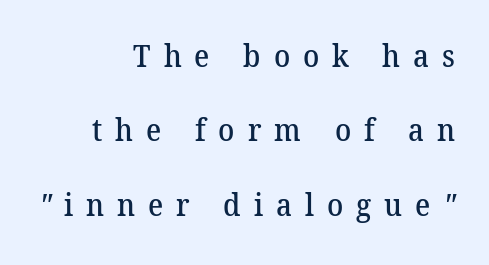
The area under the type is left untouched. Is this a fixed-width face? No — the glyphs have proportional, varying widths. What kind of face is this? One with serifs. The space between consecutive lines is lavish. There is plenty of visible air inserted between adjacent glyphs.
